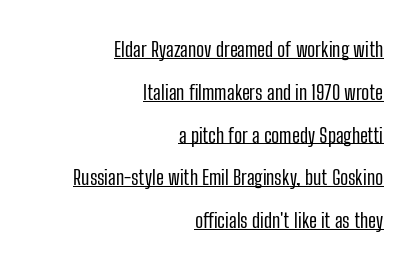
Ink coverage per letter is moderate at most. The typography opts for an upright posture over an oblique one. The type is set solid horizontally, with unmodified tracking. Leading is clearly above the norm, producing a sparse column.
